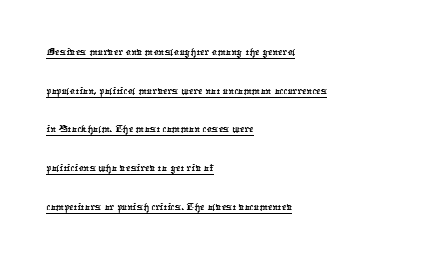
{"underline": "yes", "align": "left", "line_spacing": "normal", "line_spacing_ratio": 1.49, "letter_spacing": "normal", "letter_spacing_em": 0.0, "glyph_px": 26}
